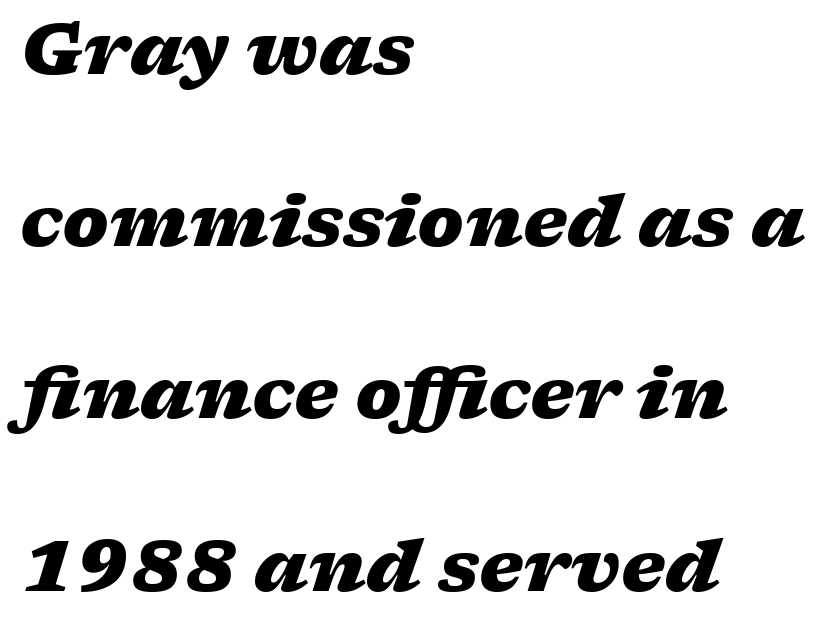
The glyphs look as if they've been sheared to an angle. A student would call this left alignment; a typographer would say flush left, rag right. Looks like regular typesetting: each glyph gets only the width it needs. The letterforms sit shoulder to shoulder at normal distance. You'd pick this weight for a headline — it's a proper bold.
